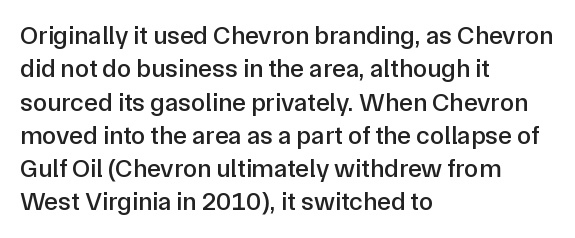
Beneath every word, the page is bare. Evenly set lines give the paragraph a standard silhouette. The compositor pushed each line to the left boundary. Spacing between characters is what you'd get straight out of the box. When letters stand straight like this, we call the style roman or upright.
